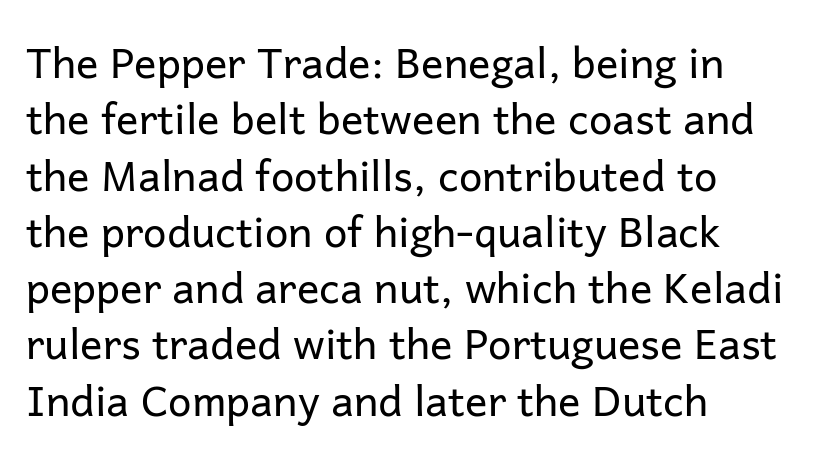
The image shows 42 px regular-weight sans-serif type, upright; set left-aligned, normal line spacing (1.34x), normal letter spacing, not underlined; low stroke contrast and a medium x-height.
